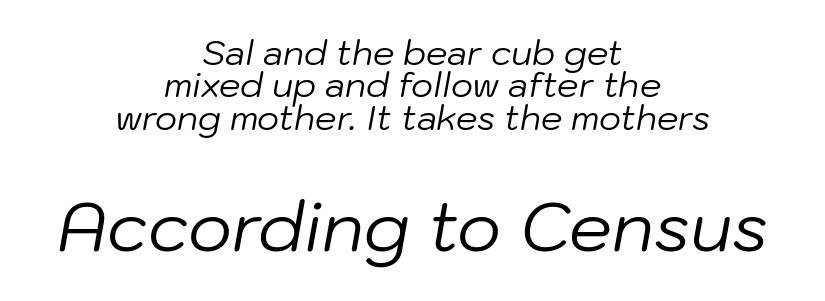
The image shows 68 px regular-weight type, italic (leaning right); set centered, tight line spacing (0.95x), normal letter spacing, not underlined; the second (bottom) block is 2.0x larger; low stroke contrast and a medium x-height.
